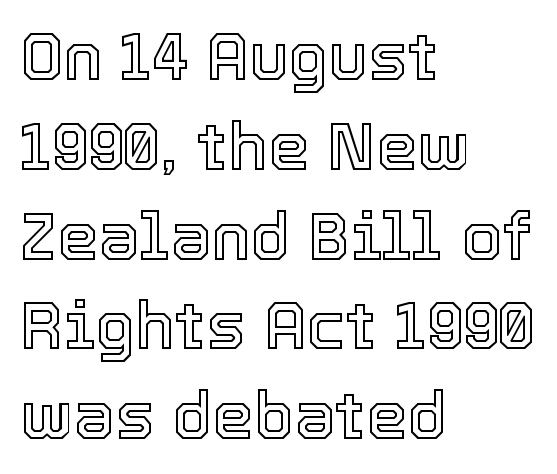
A typesetter would call this leading conventional body-copy spacing. Is the block centered? No — it sits flush against the left margin. Descender tails drop into unmarked territory. Is there any slant? The stems are plumb. Does extra space separate the letters? No, they use regular spacing. Each letter keeps its own natural width here, so spacing adapts to shape.
